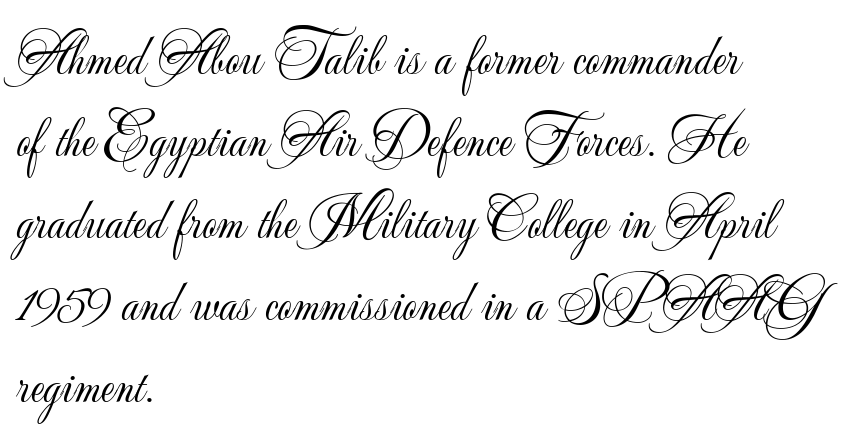
Stems and bowls with no extra thickness — not bold. The words here are not underlined. This sample uses a sans-serif face. Inter-character spacing is left at the font's built-in metrics.
